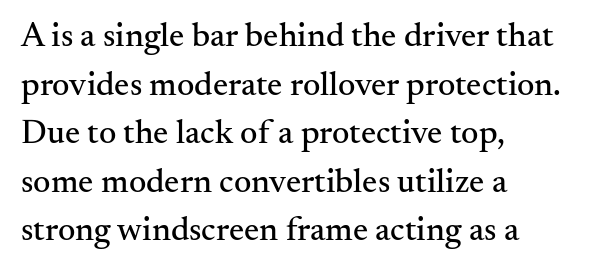
Does extra space separate the letters? No, they use regular spacing. Posture: upright roman. Visually the block forms a straight wall on the left and a jagged coastline on the right. Note the varied advance widths — an 'i' is clearly narrower than an 'm'.
